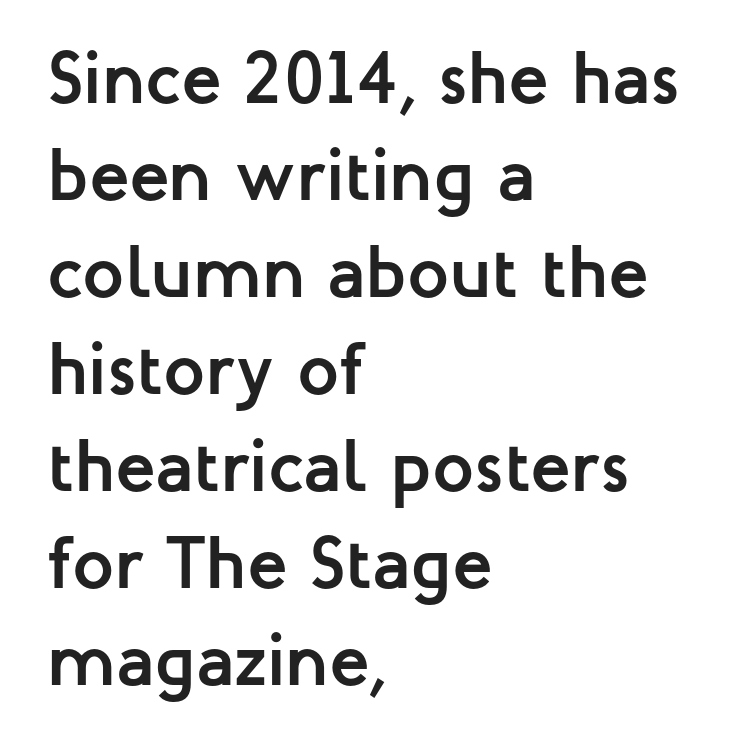
{"serif": "no", "italic": "no", "bold": "yes", "weight": "semibold", "width": "normal", "stroke_contrast": "low", "x_height": "medium", "monospaced": "no", "underline": "no", "align": "left", "line_spacing": "normal", "line_spacing_ratio": 1.31, "letter_spacing": "normal", "letter_spacing_em": 0.0, "glyph_px": 74}
